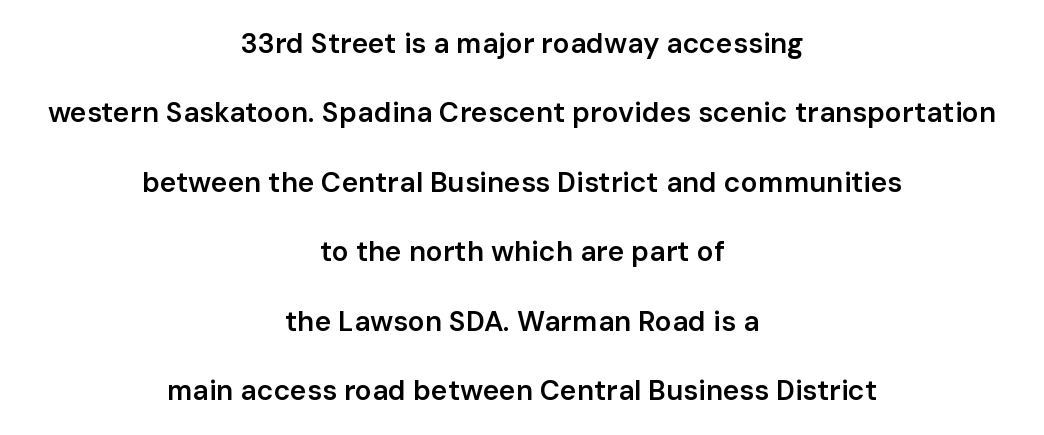
The image shows 28 px semibold sans-serif type, upright; set centered, loose line spacing (2.48x), normal letter spacing, not underlined; low stroke contrast and a medium x-height.
